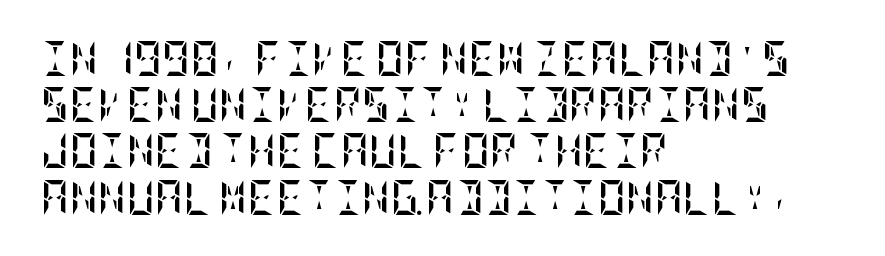
{"italic": "no", "bold": "yes", "weight": "semibold", "width": "condensed", "stroke_contrast": "low", "x_height": "large", "underline": "no", "align": "left", "line_spacing": "normal", "line_spacing_ratio": 1.32, "letter_spacing": "normal", "letter_spacing_em": 0.0, "glyph_px": 35}
